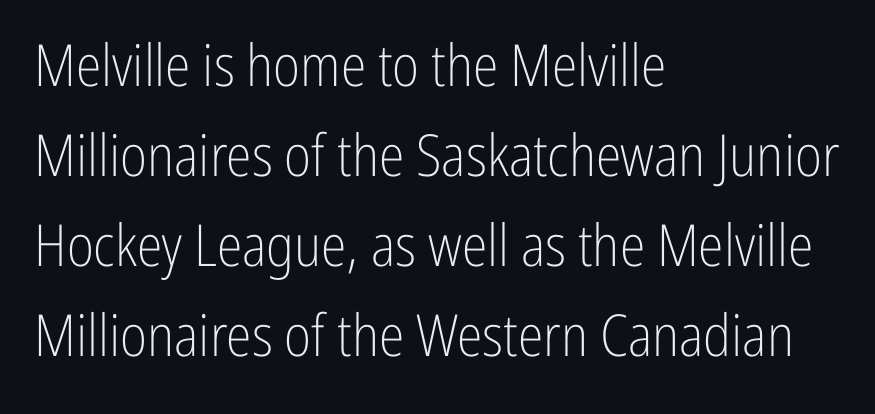
The image shows 58 px light, condensed sans-serif type, upright; set left-aligned, normal line spacing (1.55x), normal letter spacing, not underlined; low stroke contrast and a medium x-height.
